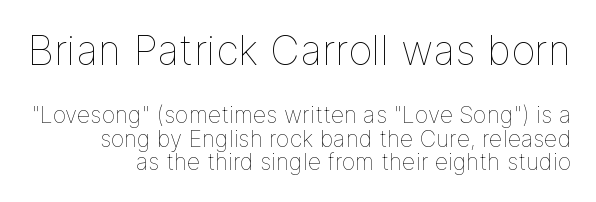
The face used here is proportionally spaced, like ordinary book or web type. Rows of type sit shoulder to shoulder in the vertical direction. The rendering shrinks the type as you move from the upper chunk to the lower. Here the glyphs are tracked normally, forming tight word shapes.
